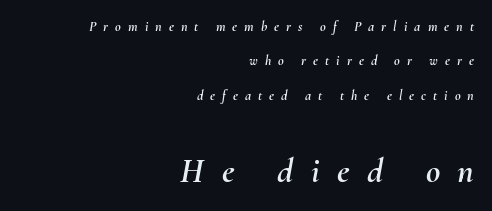
The ragged edge is on the left, which tells us the setting is flush right. The space directly below the letters is spotless. Slant detected: the letters are inclined. Proportional: the letters do not fall into vertical columns. Caption: expanded tracking, letters set apart.
